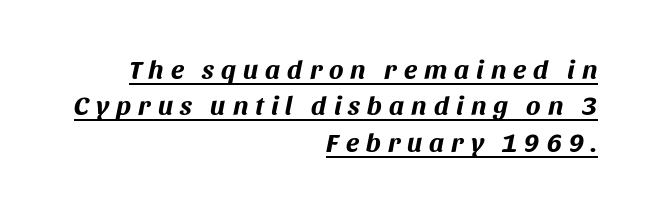
{"italic": "yes", "lean": "right", "slant_degrees": 11, "bold": "yes", "underline": "yes", "align": "right", "line_spacing": "normal", "line_spacing_ratio": 1.35, "letter_spacing": "wide", "letter_spacing_em": 0.26, "glyph_px": 27}
